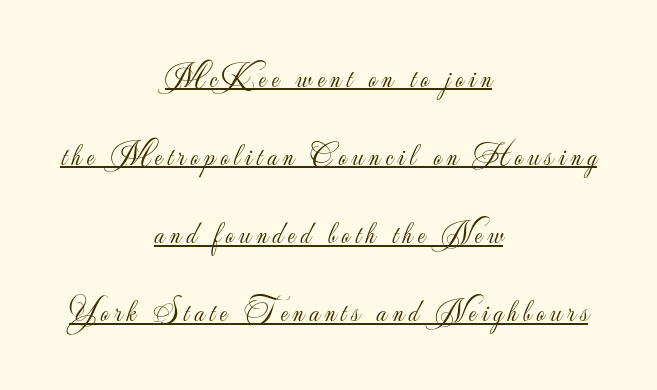
What kind of face is this? One without serifs — a sans. The string is rendered with underlining switched on. Typeset on center — no edge is straight. Think of a printed novel: that variable character pitch is what you see here. Summary of weight: not heavy and not bold.
